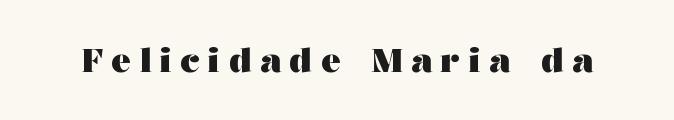
You could only call the tracking loose — the letters float apart. Plain, unruled lines of type. Character widths vary here, with narrow letters taking less room than wide ones. This is serif lettering, the kind often seen in printed books. The letters are bold, with thick, heavy strokes.
